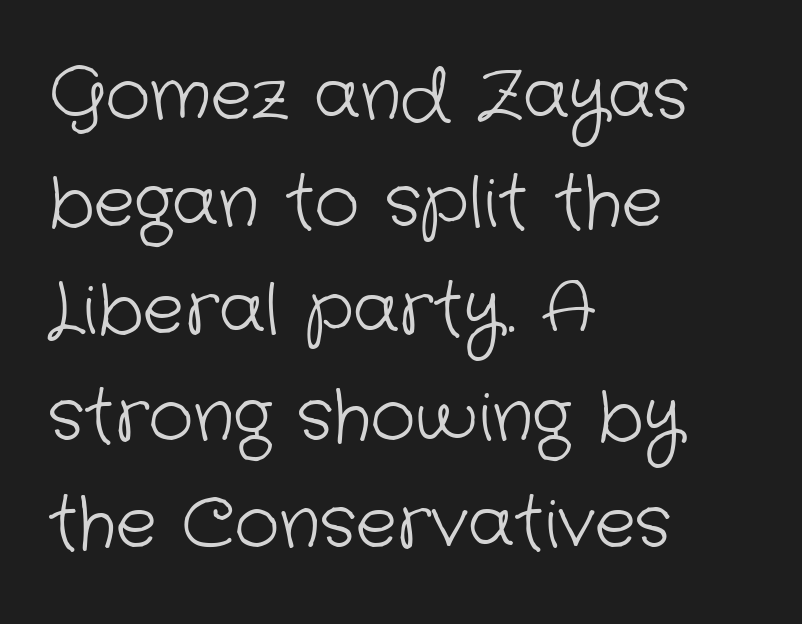
Is the stroke heavy? The answer is a plain regular-or-lighter. Nothing unusual about the tracking: characters are spaced as the font intends. Nobody drew a line under any word here. Short and long lines alike share a common starting point at left. Notice how descenders clear the ascenders below comfortably — that's standard leading.
